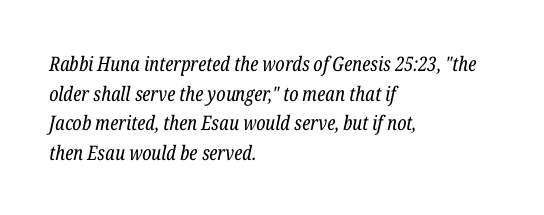
Q: Is the text bold? A: No.
Q: Is the text italic (slanted)? A: Yes, it leans right by about 12 degrees.
Q: Is the text underlined? A: No.
Q: How is the paragraph aligned? A: Left-aligned.
Q: Is the spacing between letters normal or unusually wide? A: Normal.
Q: Is the spacing between lines tight, normal or loose? A: Normal.
